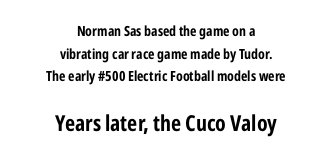
Each row of text sits above clean, open space. Evenly set lines give the paragraph a standard silhouette. The face used here is rendered with its standard letterfit. This is the regular roman posture of the typeface.
